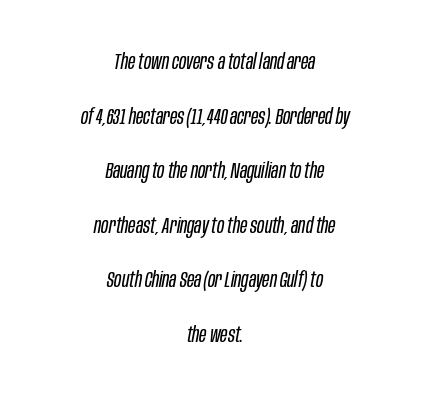
Q: Is the text bold? A: No.
Q: Is the text italic (slanted)? A: Yes, it leans right by about 10 degrees.
Q: Is the text underlined? A: No.
Q: How is the paragraph aligned? A: Centered.
Q: Is the spacing between letters normal or unusually wide? A: Normal.
Q: Is the spacing between lines tight, normal or loose? A: Loose.
